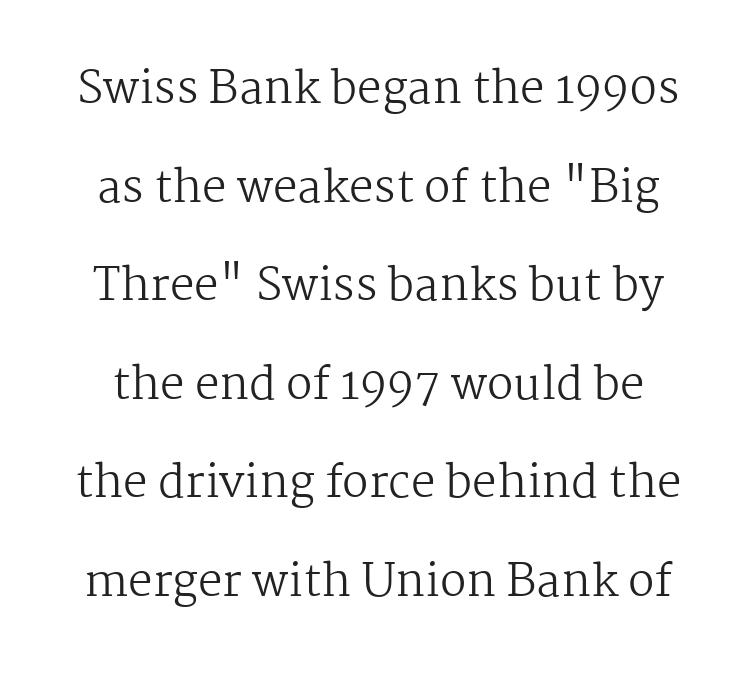
Q: Is the text bold? A: No.
Q: Is the text italic (slanted)? A: No, it is upright.
Q: Is the typeface a serif or a sans-serif typeface? A: Serif.
Q: Is the text underlined? A: No.
Q: Is the spacing between letters normal or unusually wide? A: Normal.
Q: Is the spacing between lines tight, normal or loose? A: Loose.
Q: Width (condensed, normal, or wide)? A: Normal.
Q: Stroke contrast? A: Medium.
Q: x-height? A: Medium.
Q: Monospaced? A: No.
